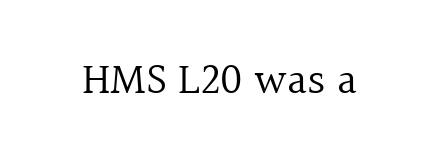
The zone under the glyphs is completely vacant. Compared with typical body copy, the letter spacing here is the same. The specimen reads as upright at a glance. You could not count columns in this text — the font is proportionally spaced.
